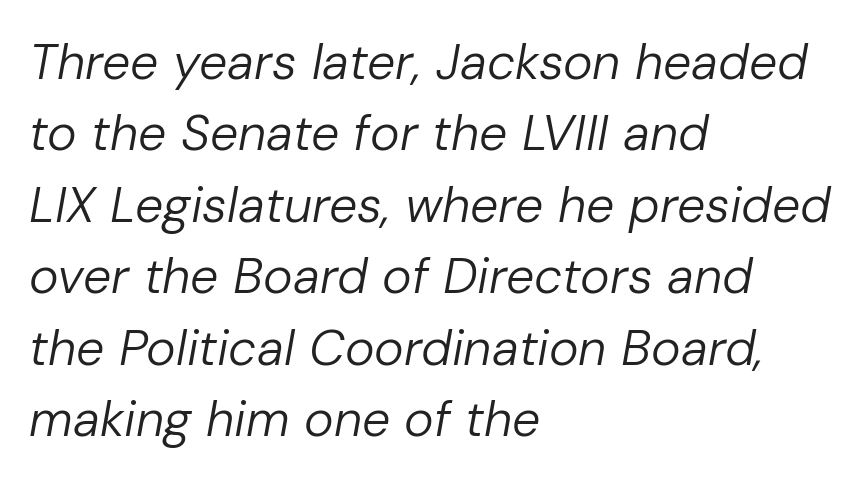
{"italic": "yes", "lean": "right", "slant_degrees": 10, "bold": "no", "weight": "regular", "width": "normal", "stroke_contrast": "low", "x_height": "medium", "monospaced": "no", "underline": "no", "align": "left", "line_spacing": "normal", "line_spacing_ratio": 1.43, "letter_spacing": "normal", "letter_spacing_em": 0.0, "glyph_px": 50}
